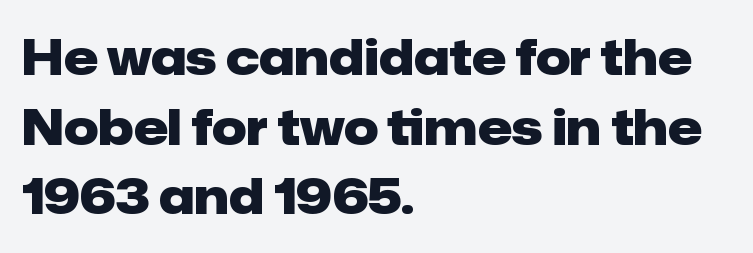
Q: Is the text bold? A: Yes.
Q: Is the text italic (slanted)? A: No, it is upright.
Q: Is the typeface a serif or a sans-serif typeface? A: Sans-serif.
Q: Is the text underlined? A: No.
Q: How is the paragraph aligned? A: Left-aligned.
Q: Is the spacing between letters normal or unusually wide? A: Normal.
Q: Is the spacing between lines tight, normal or loose? A: Normal.
Q: Width (condensed, normal, or wide)? A: Normal.
Q: Stroke contrast? A: Low.
Q: x-height? A: Medium.
Q: Monospaced? A: No.
